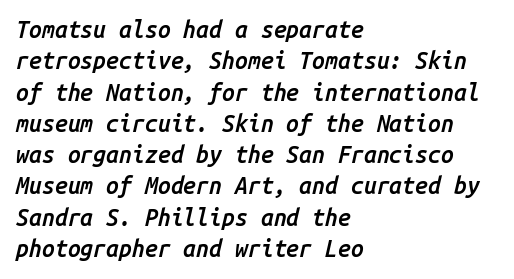
The image shows 23 px text type, italic (leaning right); set left-aligned, normal line spacing (1.36x), normal letter spacing, not underlined.
